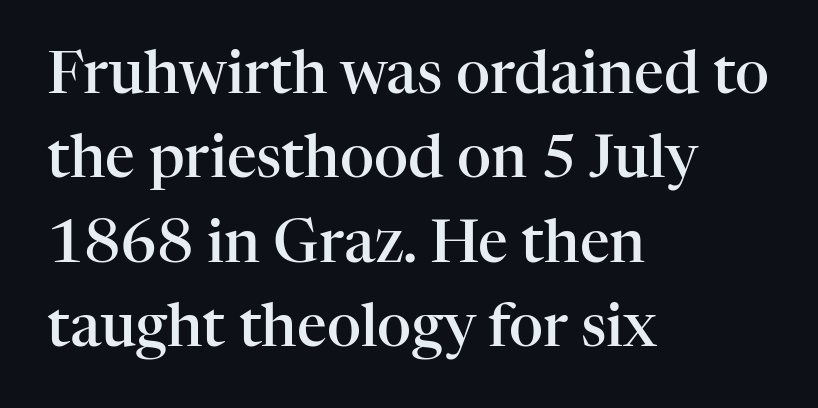
Q: Is the text bold? A: Semi-bold.
Q: Is the text italic (slanted)? A: No, it is upright.
Q: Is the typeface a serif or a sans-serif typeface? A: Serif.
Q: Is the text underlined? A: No.
Q: How is the paragraph aligned? A: Left-aligned.
Q: Is the spacing between letters normal or unusually wide? A: Normal.
Q: Is the spacing between lines tight, normal or loose? A: Normal.
Q: Width (condensed, normal, or wide)? A: Normal.
Q: Stroke contrast? A: High.
Q: x-height? A: Medium.
Q: Monospaced? A: No.
